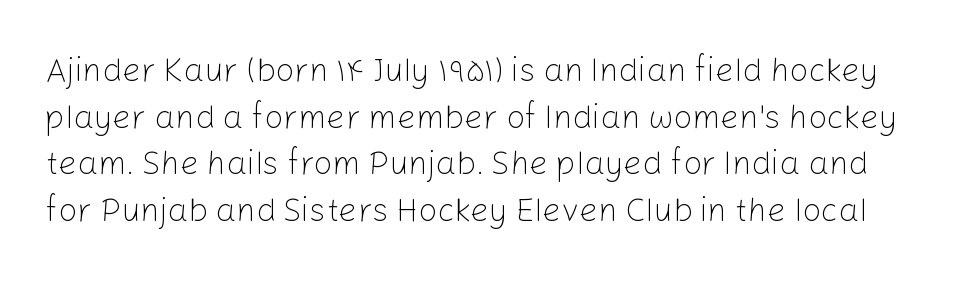
Q: Is the text bold? A: No.
Q: Is the text italic (slanted)? A: No, it is upright.
Q: Is the typeface a serif or a sans-serif typeface? A: Sans-serif.
Q: Is the text underlined? A: No.
Q: Is the spacing between letters normal or unusually wide? A: Normal.
Q: Is the spacing between lines tight, normal or loose? A: Normal.
Q: Width (condensed, normal, or wide)? A: Normal.
Q: Stroke contrast? A: Low.
Q: x-height? A: Medium.
Q: Monospaced? A: No.
